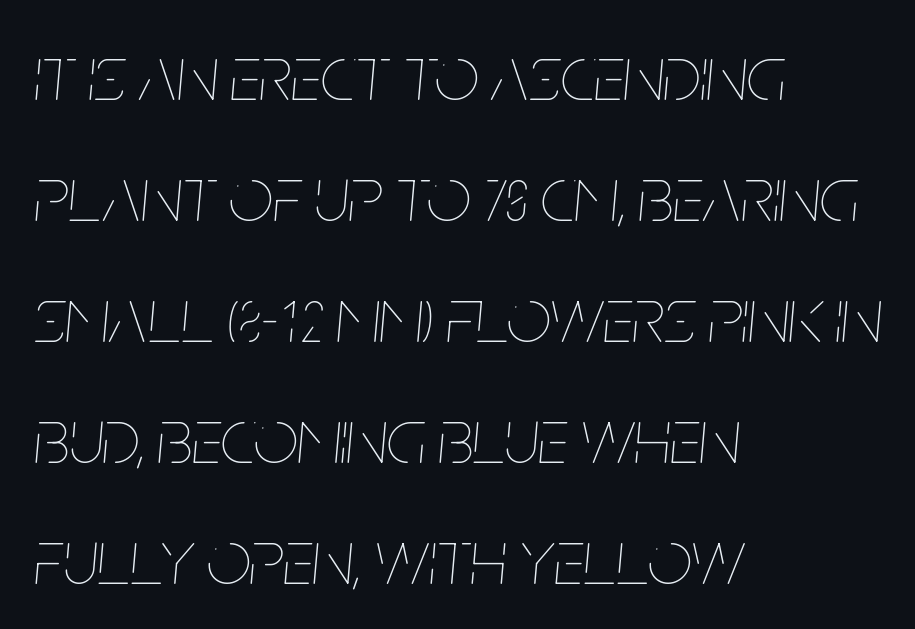
{"italic": "yes", "lean": "right", "slant_degrees": 5, "bold": "no", "weight": "thin", "width": "condensed", "stroke_contrast": "low", "x_height": "large", "monospaced": "no", "underline": "no", "align": "left", "line_spacing": "normal", "line_spacing_ratio": 1.55, "letter_spacing": "normal", "letter_spacing_em": 0.0, "glyph_px": 78}
